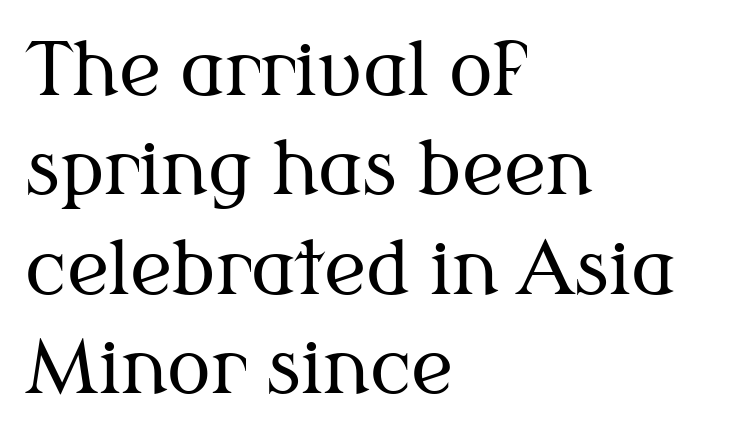
{"serif": "yes", "italic": "no", "bold": "no", "weight": "regular", "width": "normal", "stroke_contrast": "medium", "x_height": "medium", "monospaced": "no", "underline": "no", "align": "left", "line_spacing": "normal", "line_spacing_ratio": 1.36, "letter_spacing": "normal", "letter_spacing_em": 0.0, "glyph_px": 73}
